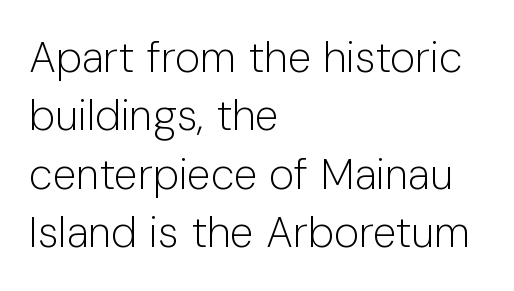
Think of a printed novel: that variable character pitch is what you see here. Nothing sits at the stroke ends, so this counts as sans-serif. Each stroke keeps to a modest, everyday thickness or less. The zone under the glyphs is completely vacant. The lettering holds an erect, upright posture throughout.
